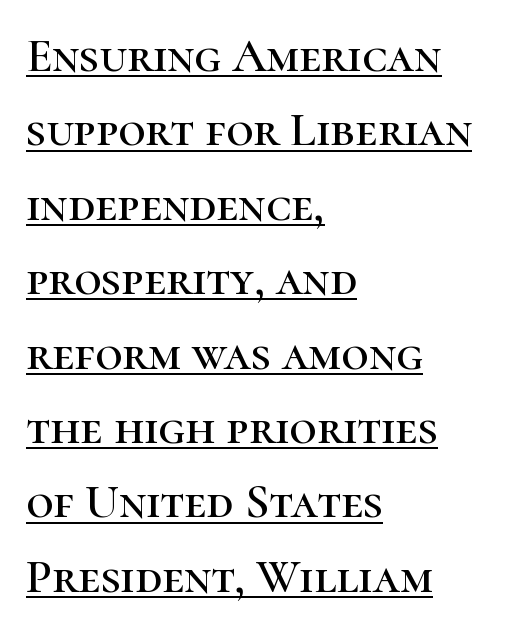
{"serif": "yes", "italic": "no", "width": "normal", "stroke_contrast": "high", "x_height": "medium", "monospaced": "no", "underline": "yes", "align": "left", "line_spacing": "normal", "line_spacing_ratio": 1.55, "letter_spacing": "normal", "letter_spacing_em": 0.0, "glyph_px": 48}
